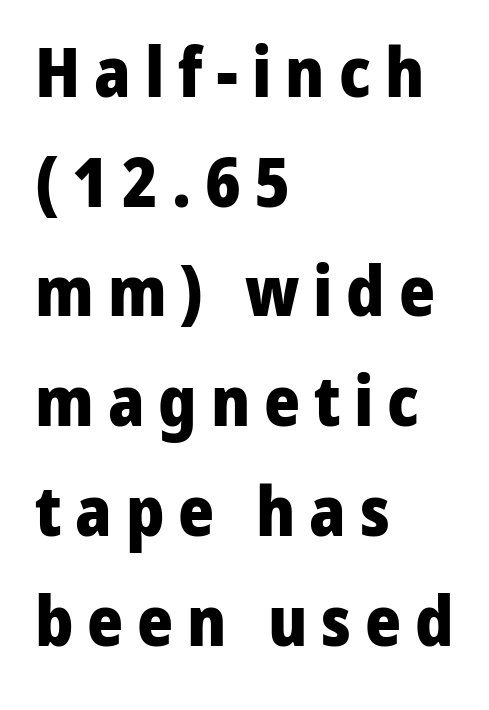
{"serif": "no", "italic": "no", "bold": "yes", "weight": "heavy", "width": "normal", "stroke_contrast": "low", "x_height": "medium", "monospaced": "no", "underline": "no", "align": "left", "line_spacing": "normal", "line_spacing_ratio": 1.59, "letter_spacing": "wide", "letter_spacing_em": 0.2, "glyph_px": 69}
